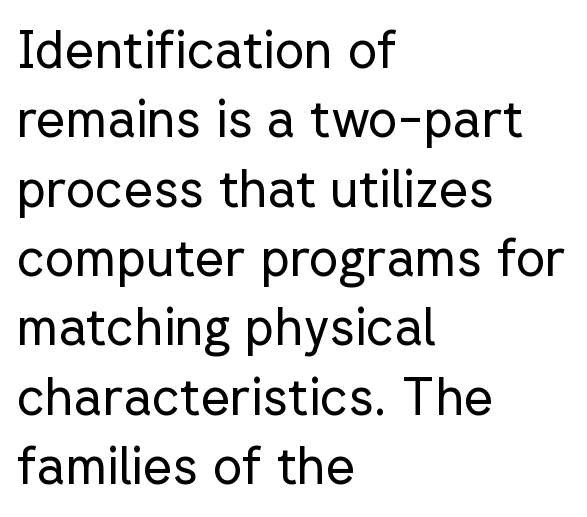
The image shows 51 px regular-weight sans-serif type, upright; set left-aligned, normal line spacing (1.36x), normal letter spacing, not underlined; low stroke contrast and a medium x-height.
